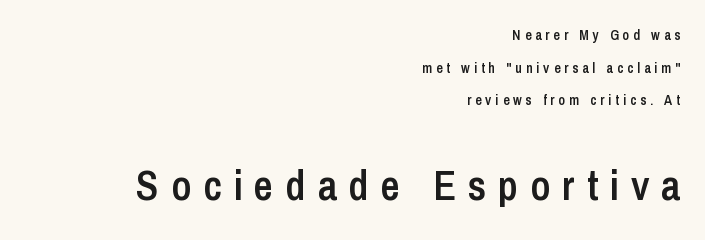
{"serif": "no", "italic": "no", "bold": "semi", "weight": "semibold", "width": "condensed", "stroke_contrast": "low", "x_height": "medium", "monospaced": "no", "underline": "no", "align": "right", "line_spacing": "loose", "line_spacing_ratio": 2.33, "letter_spacing": "wide", "letter_spacing_em": 0.28, "larger_block": "second", "size_ratio": 3.0, "glyph_px": 42}
